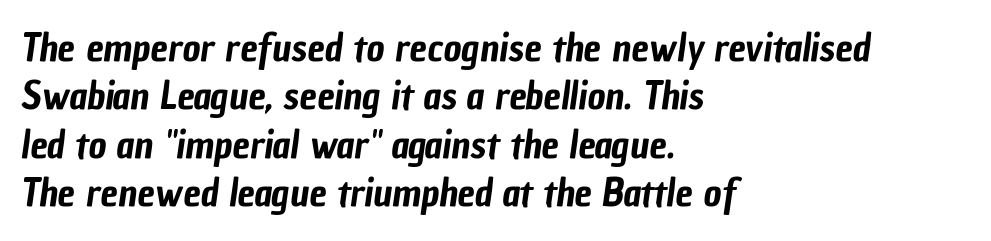
Underline: absent. The setting favours the left margin, as ordinary paragraphs usually do. Inter-character spacing is left at the font's built-in metrics. The passage shown is typeset with a sans-serif family. Do the characters align in a grid? No, the font is proportional.
